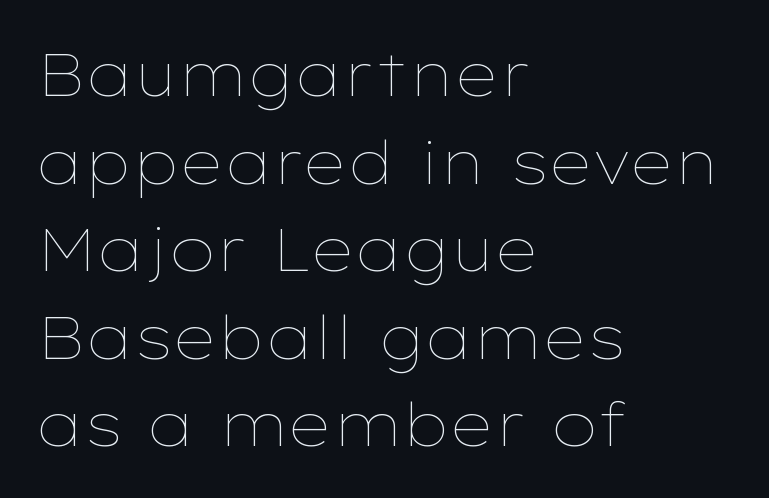
Q: Is the text bold? A: No.
Q: Is the text italic (slanted)? A: No, it is upright.
Q: Is the text underlined? A: No.
Q: How is the paragraph aligned? A: Left-aligned.
Q: Is the spacing between letters normal or unusually wide? A: Normal.
Q: Is the spacing between lines tight, normal or loose? A: Normal.
Q: Width (condensed, normal, or wide)? A: Wide.
Q: Stroke contrast? A: Low.
Q: x-height? A: Medium.
Q: Monospaced? A: No.
